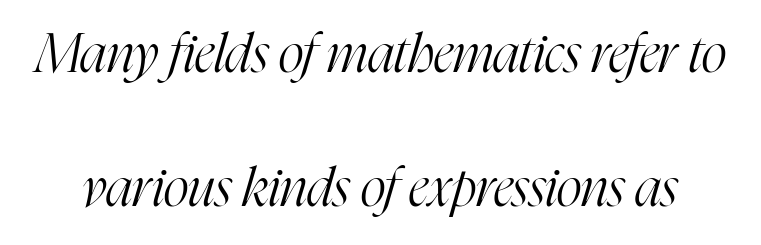
Q: Is the text bold? A: No.
Q: Is the text italic (slanted)? A: Yes, it leans right by about 16 degrees.
Q: Is the typeface a serif or a sans-serif typeface? A: Serif.
Q: Is the text underlined? A: No.
Q: Is the spacing between letters normal or unusually wide? A: Normal.
Q: Is the spacing between lines tight, normal or loose? A: Loose.
Q: Width (condensed, normal, or wide)? A: Condensed.
Q: Stroke contrast? A: High.
Q: x-height? A: Medium.
Q: Monospaced? A: No.
